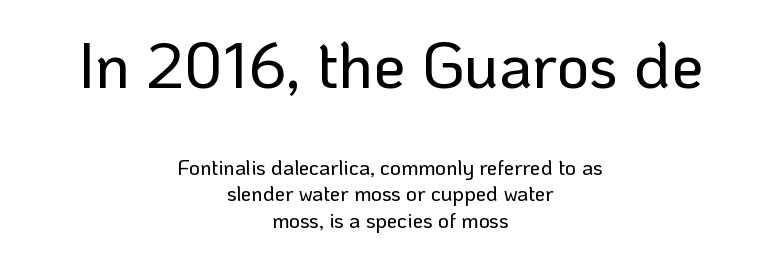
Q: Is the text italic (slanted)? A: No, it is upright.
Q: Is the typeface a serif or a sans-serif typeface? A: Sans-serif.
Q: Is the text underlined? A: No.
Q: How is the paragraph aligned? A: Centered.
Q: Is the spacing between letters normal or unusually wide? A: Normal.
Q: Is the spacing between lines tight, normal or loose? A: Normal.
Q: Which block of text is set in a larger size, the first (top) or the second (bottom)? A: The first (top) one.
Q: Width (condensed, normal, or wide)? A: Normal.
Q: Stroke contrast? A: Low.
Q: x-height? A: Medium.
Q: Monospaced? A: No.
